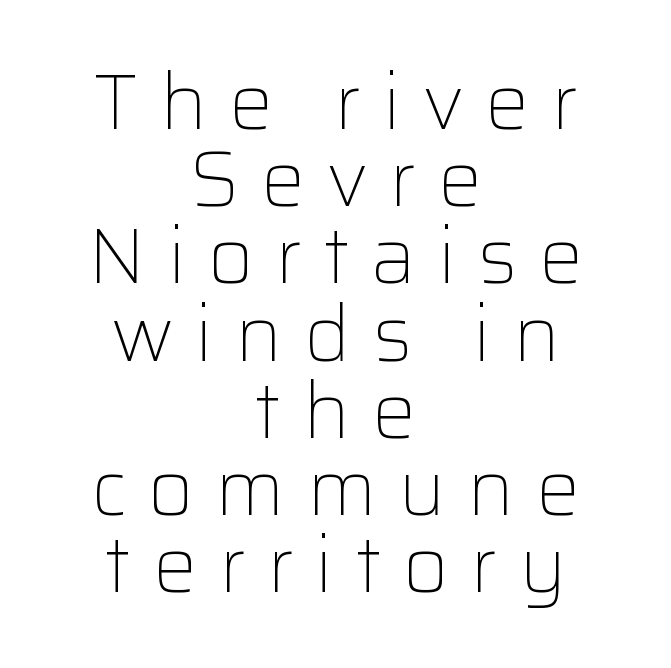
Between one letter and the next there's a generous, obvious gap. The characters display no serif detailing; their extremities are plain. Alignment: centered. Rows of type sit shoulder to shoulder in the vertical direction. Is there any slant? The stems are plumb. Varying glyph widths throughout — classic text-font behaviour.
